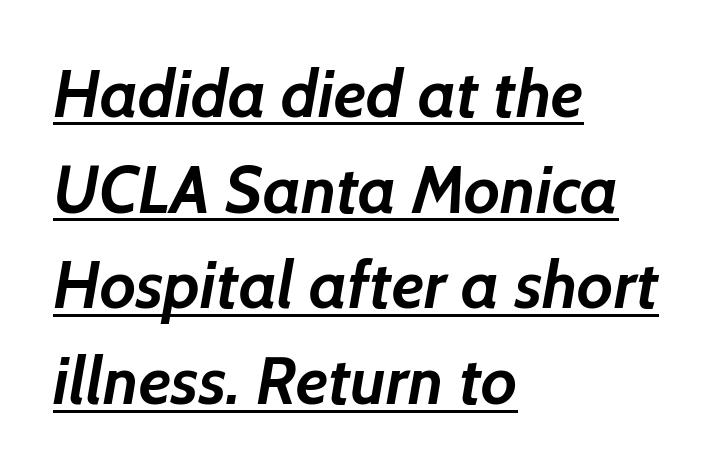
Q: Is the text bold? A: Yes.
Q: Is the typeface a serif or a sans-serif typeface? A: Sans-serif.
Q: Is the text underlined? A: Yes.
Q: How is the paragraph aligned? A: Left-aligned.
Q: Is the spacing between letters normal or unusually wide? A: Normal.
Q: Is the spacing between lines tight, normal or loose? A: Normal.
Q: Width (condensed, normal, or wide)? A: Normal.
Q: Stroke contrast? A: Low.
Q: x-height? A: Medium.
Q: Monospaced? A: No.
